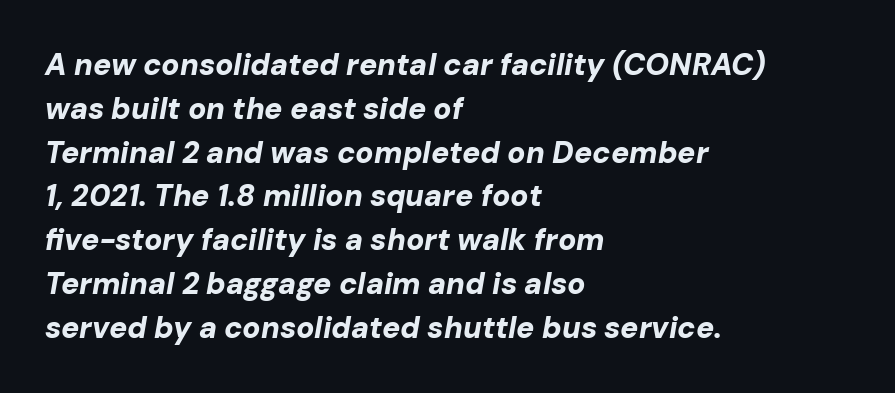
{"italic": "yes", "lean": "right", "slant_degrees": 10, "bold": "yes", "weight": "bold", "width": "normal", "stroke_contrast": "low", "x_height": "medium", "monospaced": "no", "underline": "no", "align": "left", "line_spacing": "normal", "line_spacing_ratio": 1.46, "letter_spacing": "normal", "letter_spacing_em": 0.0, "glyph_px": 30}
